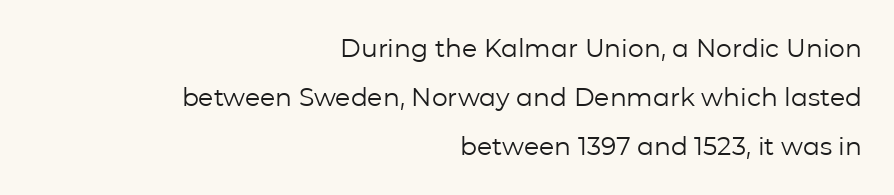
The image shows 25 px text type, upright; set right-aligned, loose line spacing (1.97x), normal letter spacing, not underlined.
